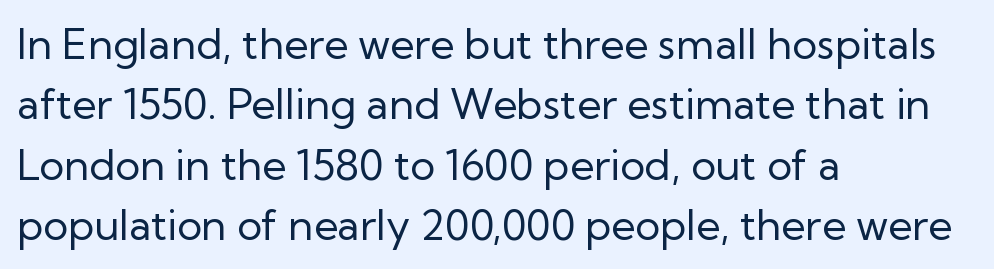
Q: Is the text bold? A: No.
Q: Is the text italic (slanted)? A: No, it is upright.
Q: Is the typeface a serif or a sans-serif typeface? A: Sans-serif.
Q: Is the text underlined? A: No.
Q: How is the paragraph aligned? A: Left-aligned.
Q: Is the spacing between letters normal or unusually wide? A: Normal.
Q: Is the spacing between lines tight, normal or loose? A: Normal.
Q: Width (condensed, normal, or wide)? A: Normal.
Q: Stroke contrast? A: Low.
Q: x-height? A: Medium.
Q: Monospaced? A: No.
